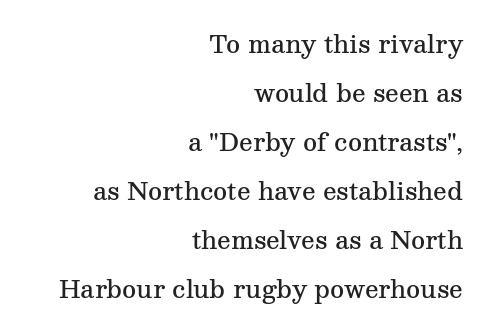
Q: Is the text bold? A: Semi-bold.
Q: Is the text italic (slanted)? A: No, it is upright.
Q: Is the text underlined? A: No.
Q: How is the paragraph aligned? A: Right-aligned.
Q: Is the spacing between letters normal or unusually wide? A: Normal.
Q: Is the spacing between lines tight, normal or loose? A: Loose.
